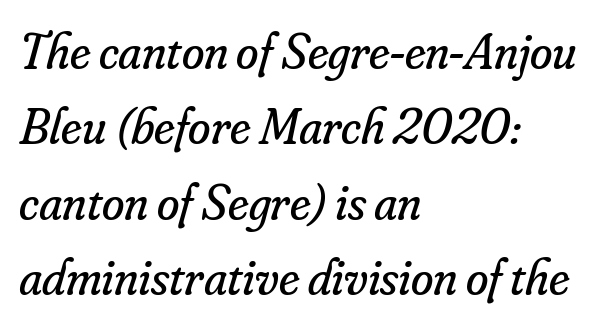
{"serif": "yes", "italic": "yes", "lean": "right", "slant_degrees": 16, "bold": "no", "weight": "regular", "width": "normal", "stroke_contrast": "low", "x_height": "small", "monospaced": "no", "underline": "no", "align": "left", "line_spacing": "normal", "line_spacing_ratio": 1.48, "letter_spacing": "normal", "letter_spacing_em": 0.0, "glyph_px": 51}
